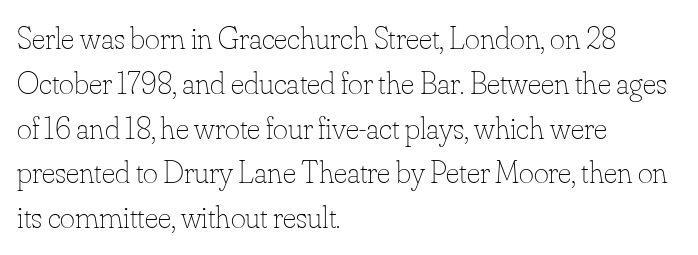
The image shows 32 px thin type, upright; set left-aligned, normal line spacing (1.4x), normal letter spacing, not underlined; low stroke contrast and a small x-height.
